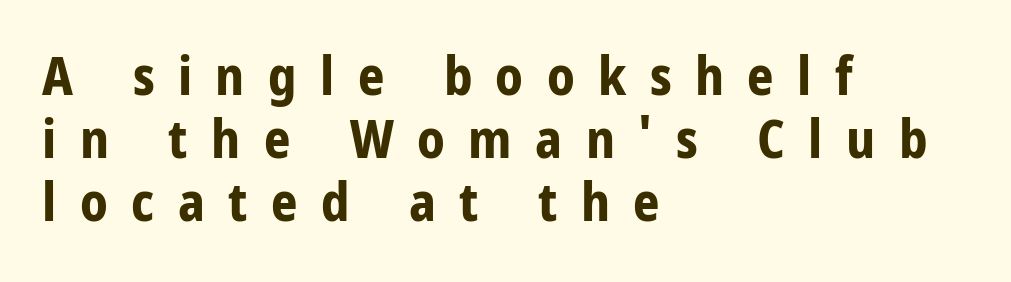
Q: Is the text bold? A: Yes.
Q: Is the text italic (slanted)? A: No, it is upright.
Q: Is the typeface a serif or a sans-serif typeface? A: Sans-serif.
Q: Is the text underlined? A: No.
Q: How is the paragraph aligned? A: Left-aligned.
Q: Is the spacing between letters normal or unusually wide? A: Unusually wide.
Q: Width (condensed, normal, or wide)? A: Condensed.
Q: Stroke contrast? A: Low.
Q: x-height? A: Large.
Q: Monospaced? A: No.
